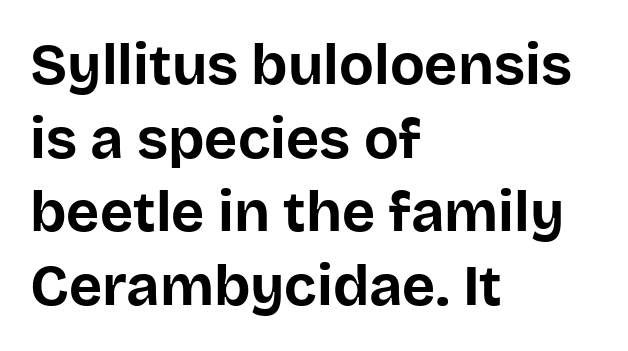
{"serif": "no", "italic": "no", "bold": "yes", "weight": "bold", "width": "normal", "stroke_contrast": "low", "x_height": "large", "monospaced": "no", "underline": "no", "align": "left", "line_spacing": "normal", "line_spacing_ratio": 1.29, "letter_spacing": "normal", "letter_spacing_em": 0.0, "glyph_px": 57}
